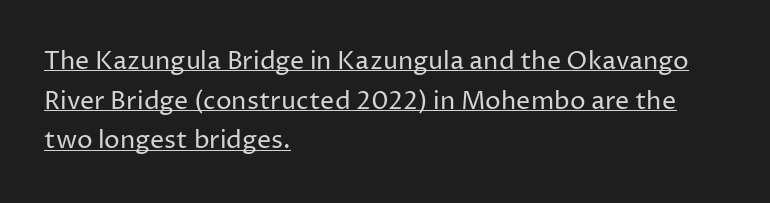
Q: Is the text bold? A: No.
Q: Is the text italic (slanted)? A: No, it is upright.
Q: Is the text underlined? A: Yes.
Q: How is the paragraph aligned? A: Left-aligned.
Q: Is the spacing between letters normal or unusually wide? A: Normal.
Q: Is the spacing between lines tight, normal or loose? A: Normal.
